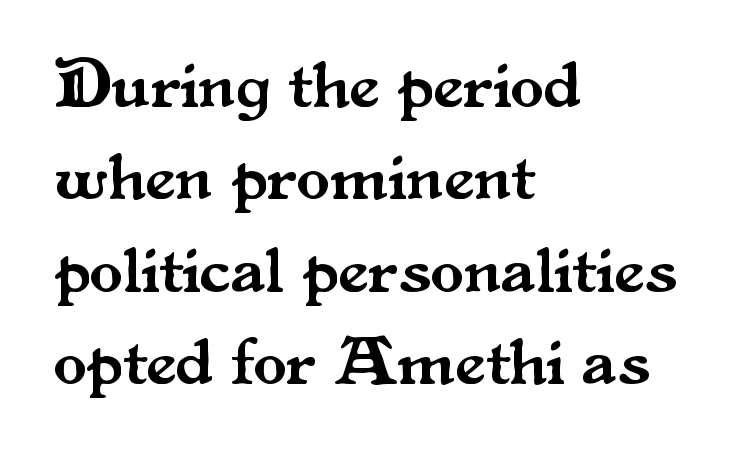
The image shows 68 px serif type, upright; set left-aligned, normal line spacing (1.36x), normal letter spacing, not underlined; medium stroke contrast and a small x-height.
